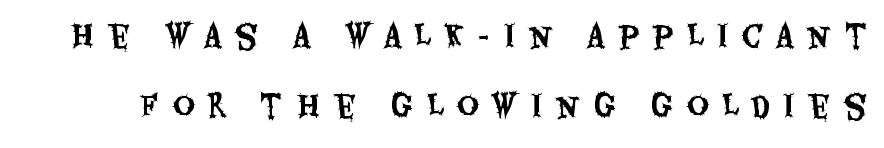
The image shows 30 px condensed sans-serif type, upright; set loose line spacing (2.34x), unusually wide letter spacing (+0.45 em), not underlined; medium stroke contrast and a large x-height.
